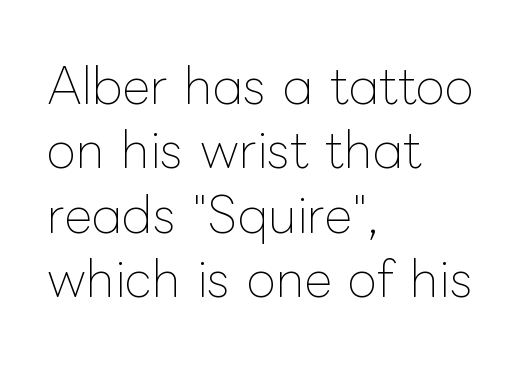
These glyphs show unthickened strokes, regular width or finer. Tracking value appears to be zero — textbook default spacing. The rendering uses natural spacing where letterforms have individual widths. This sample is left-justified, so line endings fall wherever the words run out. The designer left line spacing at the default. Unlike italic type, these characters show no tilt at all.
